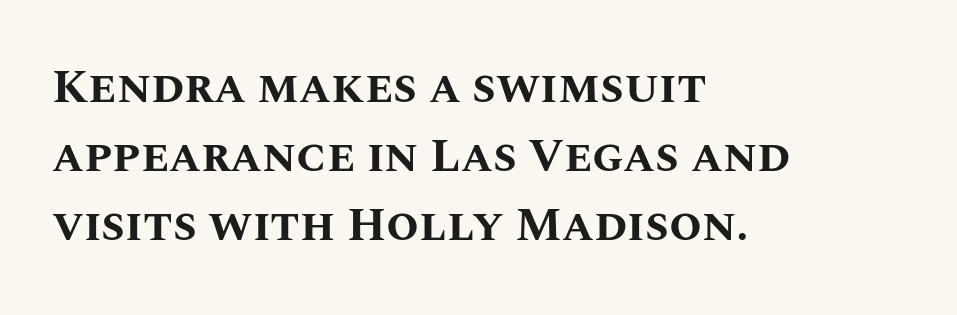
Whoever set this chose a conventional vertical rhythm. The strip under each line holds only bare page. These lines are rendered in a variable-pitch font. In CSS terms this would be text-align: left.
